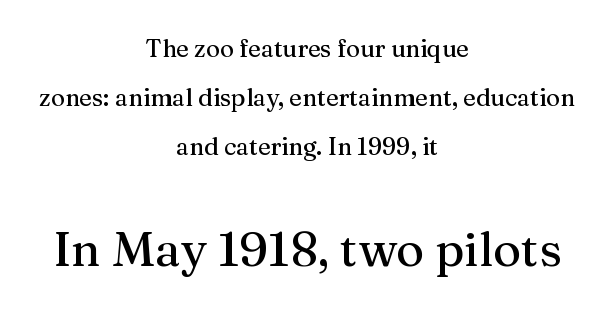
The image shows 48 px serif type, upright; set centered, loose line spacing (2.05x), normal letter spacing, not underlined; the second (bottom) block is 2.0x larger; medium stroke contrast and a medium x-height.
